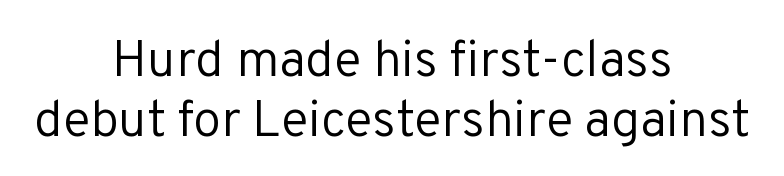
The passage shown has conventional tracking throughout. Check where the strokes stop: nothing finishes them off — pure sans. Compared with a typical body face, this is equally light or lighter still. Do the characters align in a grid? No, the font is proportional. These lines are centered, leaving both edges ragged. Posture: vertical.
